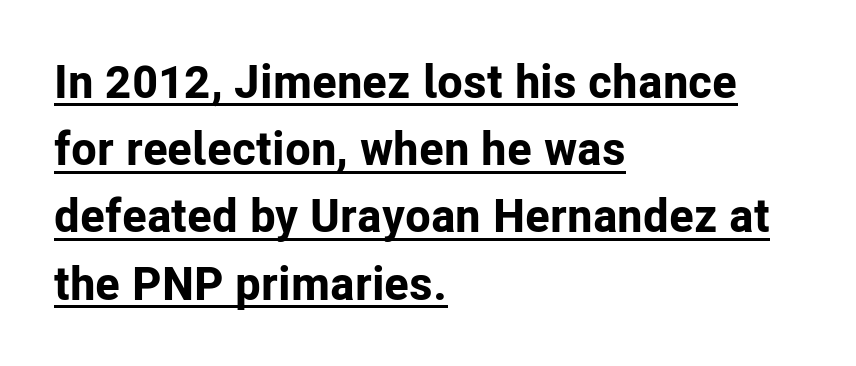
Q: Is the text bold? A: Yes.
Q: Is the text italic (slanted)? A: No, it is upright.
Q: Is the typeface a serif or a sans-serif typeface? A: Sans-serif.
Q: Is the text underlined? A: Yes.
Q: How is the paragraph aligned? A: Left-aligned.
Q: Is the spacing between letters normal or unusually wide? A: Normal.
Q: Is the spacing between lines tight, normal or loose? A: Normal.
Q: Width (condensed, normal, or wide)? A: Normal.
Q: Stroke contrast? A: Low.
Q: x-height? A: Medium.
Q: Monospaced? A: No.
